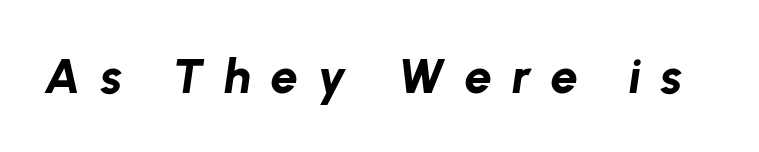
The strip under each line holds only bare page. Slant detected: the letters are inclined. Varying glyph widths throughout — classic text-font behaviour. Its strokes are broad and dark, the hallmark of bold type.
